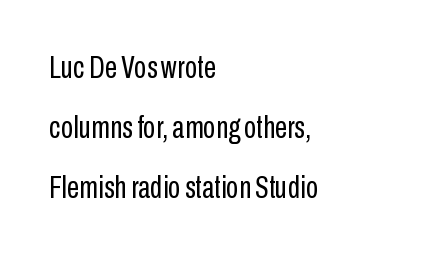
{"serif": "no", "italic": "no", "bold": "no", "weight": "regular", "width": "condensed", "stroke_contrast": "low", "x_height": "medium", "monospaced": "no", "underline": "no", "align": "left", "line_spacing_ratio": 1.88, "letter_spacing": "normal", "letter_spacing_em": 0.0, "glyph_px": 32}
